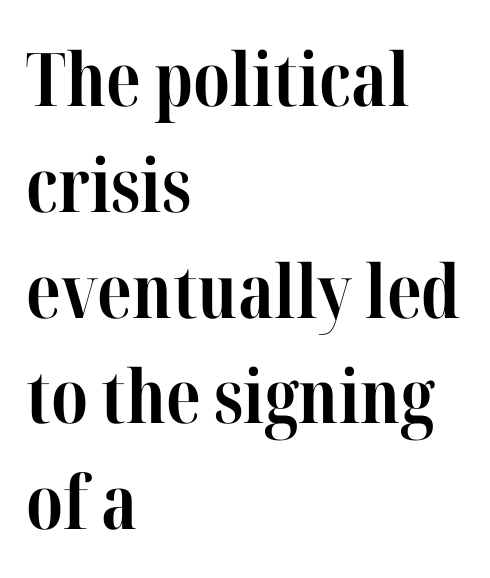
The image shows 74 px bold, condensed serif type, upright; set left-aligned, normal line spacing (1.43x), normal letter spacing, not underlined; high stroke contrast and a medium x-height.
